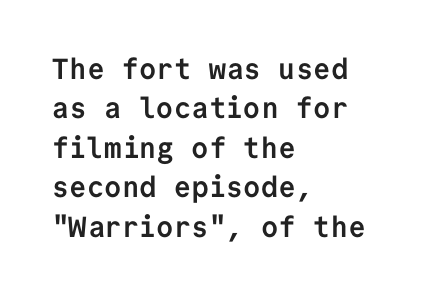
The image shows 29 px semibold sans-serif type, upright, monospaced; set left-aligned, normal line spacing (1.36x), normal letter spacing, not underlined; low stroke contrast and a medium x-height.
